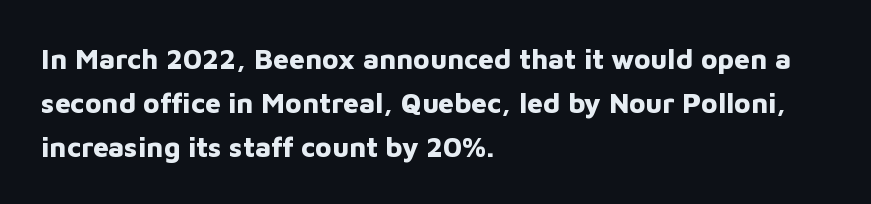
{"serif": "no", "italic": "no", "bold": "yes", "weight": "bold", "width": "normal", "stroke_contrast": "low", "x_height": "medium", "monospaced": "no", "underline": "no", "align": "left", "line_spacing": "normal", "line_spacing_ratio": 1.57, "letter_spacing": "normal", "letter_spacing_em": 0.0, "glyph_px": 28}
